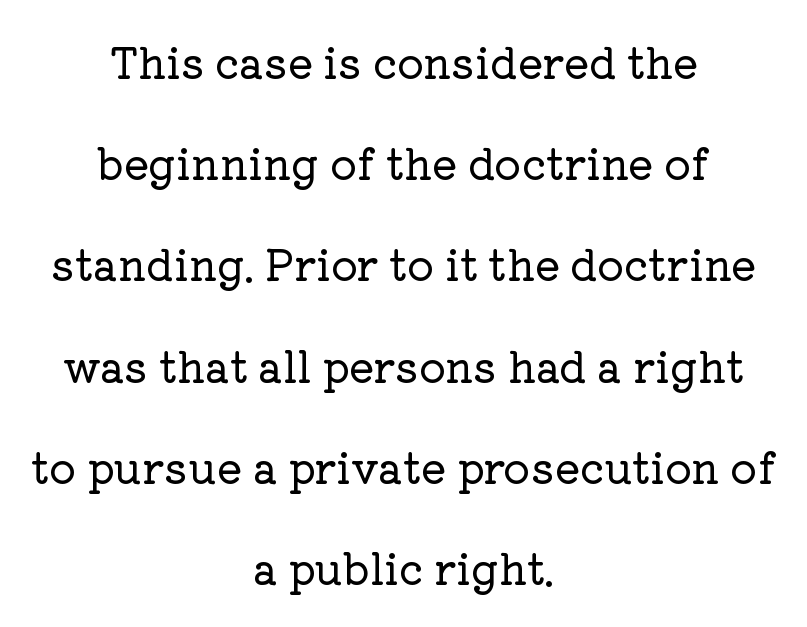
The image shows 42 px serif type, upright; set centered, loose line spacing (2.41x), normal letter spacing, not underlined; low stroke contrast and a medium x-height.
